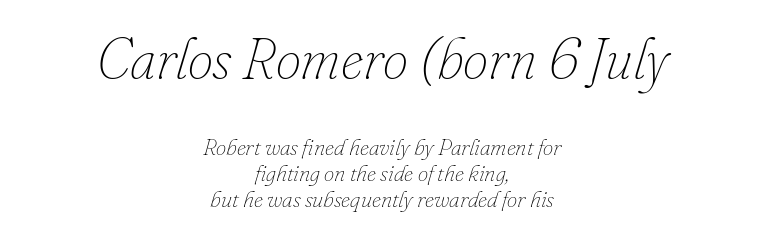
Underline: absent. Observe the lean: these are italic letterforms. Stroke mass is kept to a normal reading level or below. The block of text is dense from top to bottom, with scant space between rows. These lines are centered, leaving both edges ragged.
